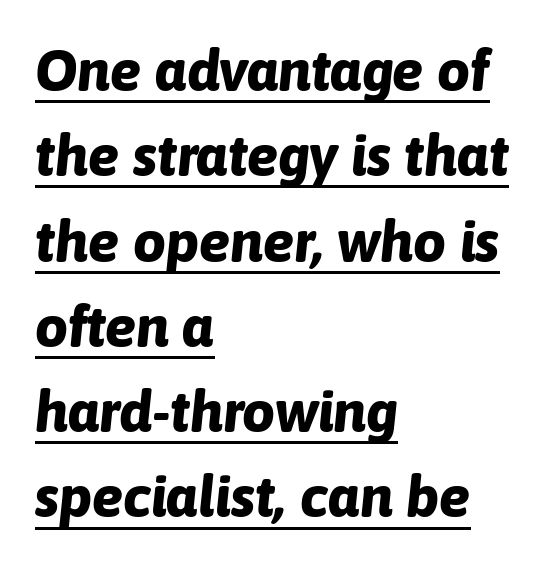
The image shows 58 px bold type, italic (leaning right); set left-aligned, normal line spacing (1.47x), normal letter spacing, underlined; low stroke contrast and a medium x-height.
